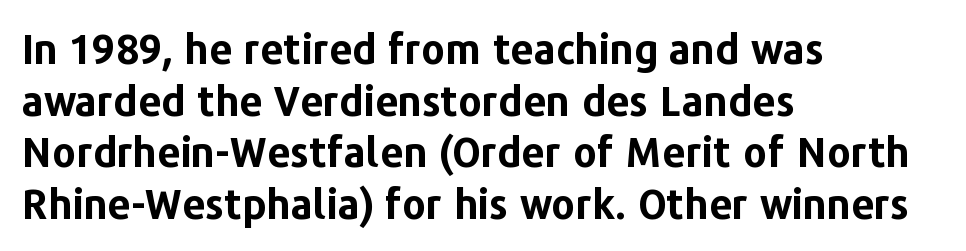
{"serif": "no", "italic": "no", "bold": "yes", "weight": "bold", "width": "normal", "stroke_contrast": "low", "x_height": "medium", "monospaced": "no", "underline": "no", "align": "left", "line_spacing": "normal", "line_spacing_ratio": 1.26, "letter_spacing": "normal", "letter_spacing_em": 0.0, "glyph_px": 41}
